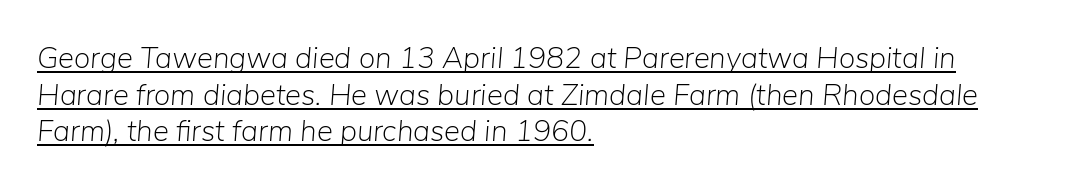
The image shows 30 px light type, italic (leaning right); set left-aligned, line spacing 1.22x, normal letter spacing, underlined; low stroke contrast and a medium x-height.
